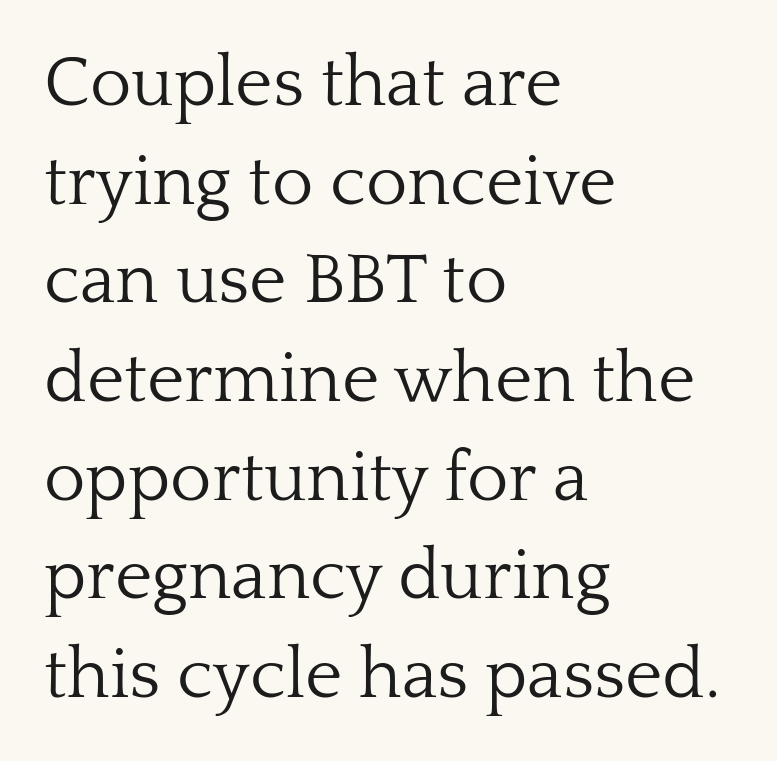
Q: Is the text bold? A: No.
Q: Is the text italic (slanted)? A: No, it is upright.
Q: Is the typeface a serif or a sans-serif typeface? A: Serif.
Q: Is the text underlined? A: No.
Q: How is the paragraph aligned? A: Left-aligned.
Q: Is the spacing between letters normal or unusually wide? A: Normal.
Q: Is the spacing between lines tight, normal or loose? A: Normal.
Q: Width (condensed, normal, or wide)? A: Normal.
Q: Stroke contrast? A: Low.
Q: x-height? A: Medium.
Q: Monospaced? A: No.
